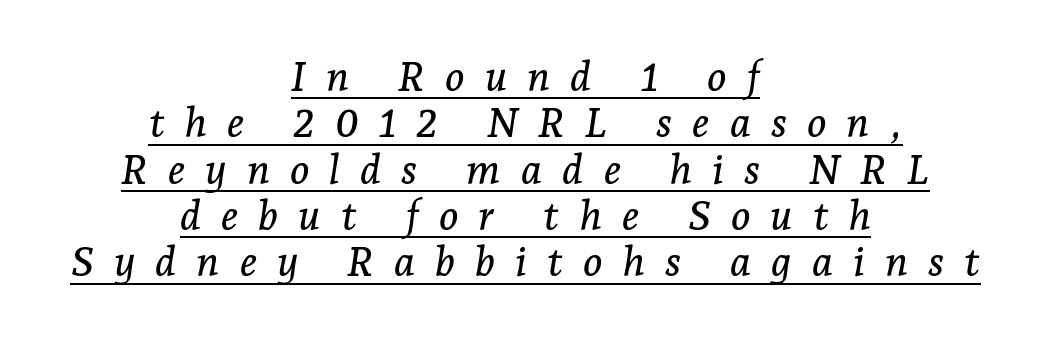
Q: Is the text italic (slanted)? A: Yes, it leans right by about 7 degrees.
Q: Is the typeface a serif or a sans-serif typeface? A: Serif.
Q: Is the text underlined? A: Yes.
Q: How is the paragraph aligned? A: Centered.
Q: Is the spacing between letters normal or unusually wide? A: Unusually wide.
Q: Is the spacing between lines tight, normal or loose? A: Tight.
Q: Width (condensed, normal, or wide)? A: Normal.
Q: Stroke contrast? A: Low.
Q: x-height? A: Medium.
Q: Monospaced? A: No.
